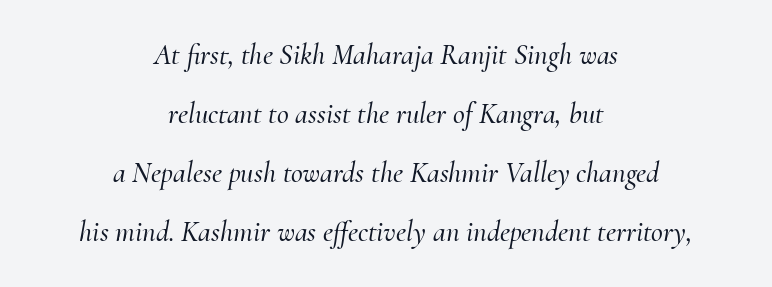
Q: Is the text italic (slanted)? A: Yes, it leans right by about 10 degrees.
Q: Is the typeface a serif or a sans-serif typeface? A: Serif.
Q: Is the text underlined? A: No.
Q: How is the paragraph aligned? A: Centered.
Q: Is the spacing between letters normal or unusually wide? A: Normal.
Q: Is the spacing between lines tight, normal or loose? A: Loose.
Q: Width (condensed, normal, or wide)? A: Normal.
Q: Stroke contrast? A: Medium.
Q: x-height? A: Small.
Q: Monospaced? A: No.
